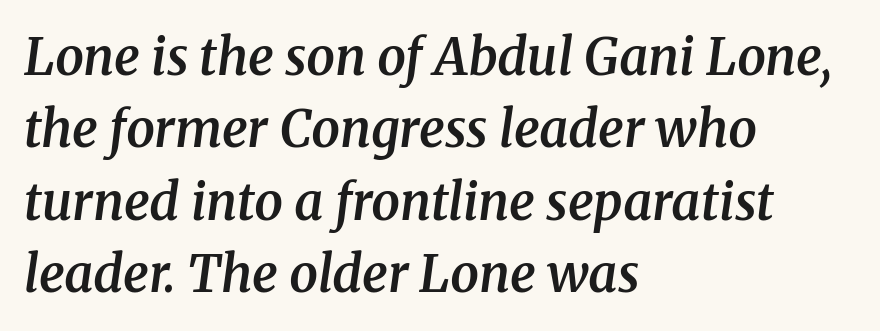
{"serif": "yes", "italic": "yes", "lean": "right", "slant_degrees": 8, "bold": "semi", "weight": "semibold", "width": "normal", "stroke_contrast": "medium", "x_height": "medium", "monospaced": "no", "underline": "no", "align": "left", "line_spacing": "normal", "line_spacing_ratio": 1.42, "letter_spacing": "normal", "letter_spacing_em": 0.0, "glyph_px": 51}
